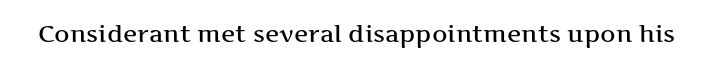
Q: Is the text italic (slanted)? A: No, it is upright.
Q: Is the text underlined? A: No.
Q: Is the spacing between letters normal or unusually wide? A: Normal.
